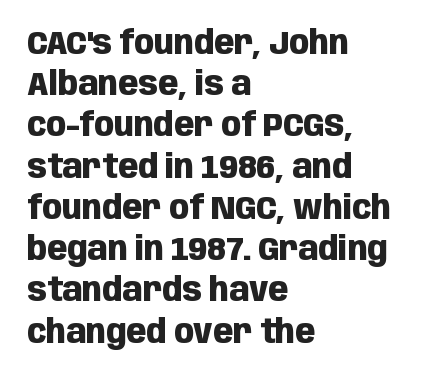
{"serif": "no", "italic": "no", "bold": "yes", "weight": "heavy", "width": "condensed", "stroke_contrast": "low", "x_height": "large", "monospaced": "no", "underline": "no", "align": "left", "line_spacing": "normal", "line_spacing_ratio": 1.25, "letter_spacing": "normal", "letter_spacing_em": 0.0, "glyph_px": 33}
